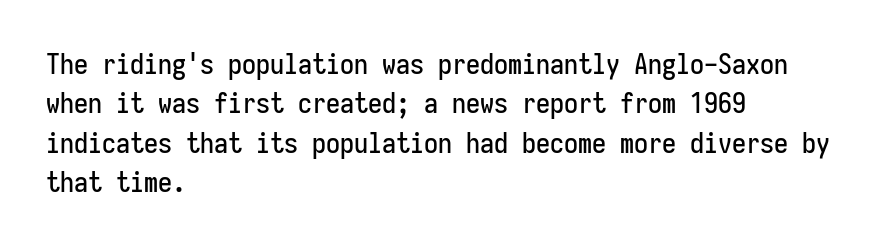
Q: Is the text italic (slanted)? A: No, it is upright.
Q: Is the typeface a serif or a sans-serif typeface? A: Sans-serif.
Q: Is the text underlined? A: No.
Q: How is the paragraph aligned? A: Left-aligned.
Q: Is the spacing between letters normal or unusually wide? A: Normal.
Q: Is the spacing between lines tight, normal or loose? A: Normal.
Q: Width (condensed, normal, or wide)? A: Condensed.
Q: Stroke contrast? A: Low.
Q: x-height? A: Medium.
Q: Monospaced? A: Yes.
